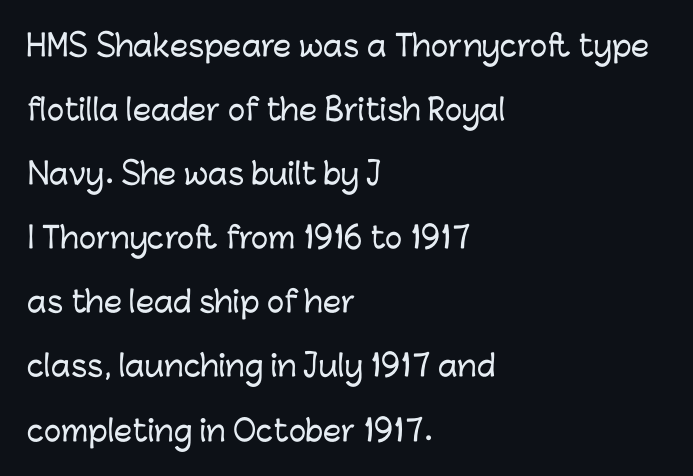
Q: Is the text italic (slanted)? A: No, it is upright.
Q: Is the typeface a serif or a sans-serif typeface? A: Sans-serif.
Q: Is the text underlined? A: No.
Q: How is the paragraph aligned? A: Left-aligned.
Q: Is the spacing between letters normal or unusually wide? A: Normal.
Q: Is the spacing between lines tight, normal or loose? A: Loose.
Q: Width (condensed, normal, or wide)? A: Normal.
Q: Stroke contrast? A: Low.
Q: x-height? A: Medium.
Q: Monospaced? A: No.
